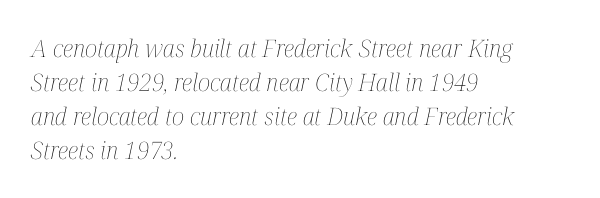
The image shows 24 px text type, italic (leaning right); set left-aligned, normal line spacing (1.41x), normal letter spacing, not underlined.
